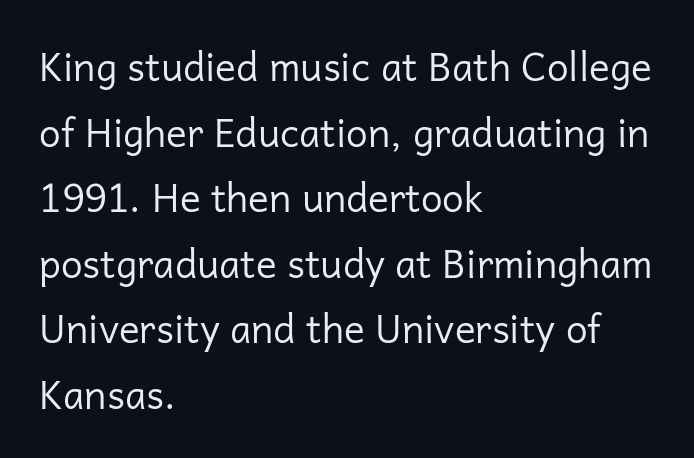
Q: Is the text bold? A: No.
Q: Is the text italic (slanted)? A: No, it is upright.
Q: Is the typeface a serif or a sans-serif typeface? A: Sans-serif.
Q: Is the text underlined? A: No.
Q: How is the paragraph aligned? A: Left-aligned.
Q: Is the spacing between letters normal or unusually wide? A: Normal.
Q: Is the spacing between lines tight, normal or loose? A: Normal.
Q: Width (condensed, normal, or wide)? A: Normal.
Q: Stroke contrast? A: Low.
Q: x-height? A: Medium.
Q: Monospaced? A: No.
